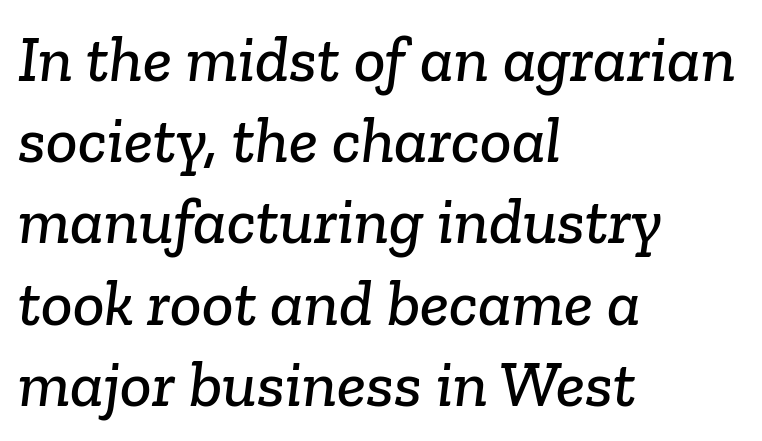
The image shows 66 px serif type; set left-aligned, line spacing 1.23x, normal letter spacing, not underlined; low stroke contrast and a medium x-height.
